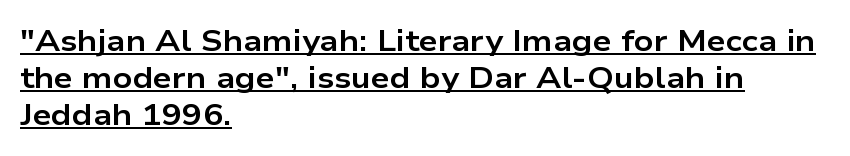
{"serif": "no", "italic": "no", "bold": "yes", "weight": "bold", "width": "wide", "stroke_contrast": "low", "x_height": "medium", "monospaced": "no", "underline": "yes", "align": "left", "line_spacing_ratio": 1.23, "letter_spacing": "normal", "letter_spacing_em": 0.0, "glyph_px": 30}
